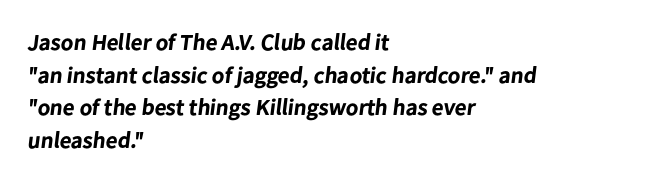
Q: Is the text bold? A: Yes.
Q: Is the text underlined? A: No.
Q: How is the paragraph aligned? A: Left-aligned.
Q: Is the spacing between letters normal or unusually wide? A: Normal.
Q: Is the spacing between lines tight, normal or loose? A: Normal.
